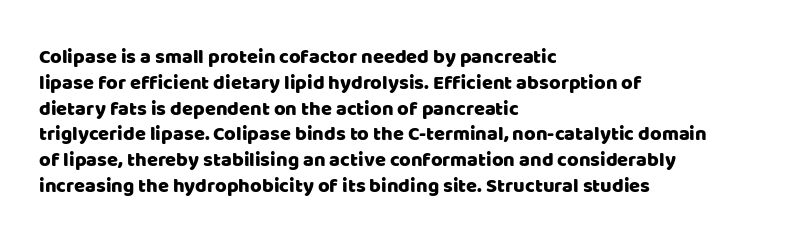
The image shows 20 px text type, upright; set left-aligned, normal line spacing (1.29x), normal letter spacing, not underlined.
